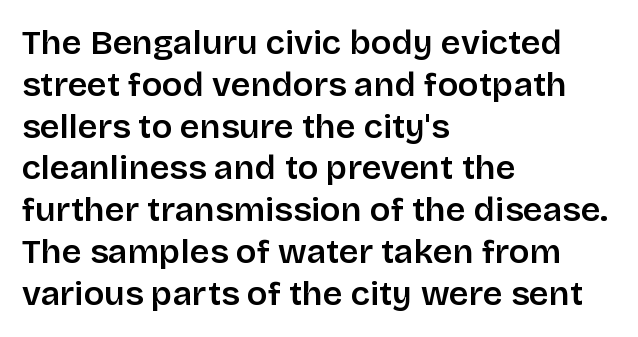
The image shows 34 px semibold sans-serif type, upright; set left-aligned, line spacing 1.23x, normal letter spacing, not underlined; low stroke contrast and a large x-height.
